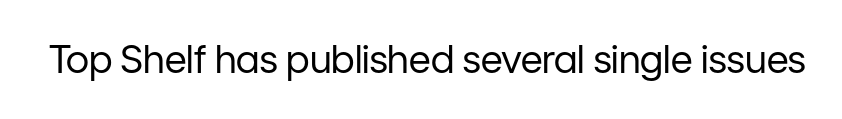
Q: Is the text bold? A: No.
Q: Is the text italic (slanted)? A: No, it is upright.
Q: Is the typeface a serif or a sans-serif typeface? A: Sans-serif.
Q: Is the text underlined? A: No.
Q: Is the spacing between letters normal or unusually wide? A: Normal.
Q: Width (condensed, normal, or wide)? A: Normal.
Q: Stroke contrast? A: Low.
Q: x-height? A: Medium.
Q: Monospaced? A: No.
